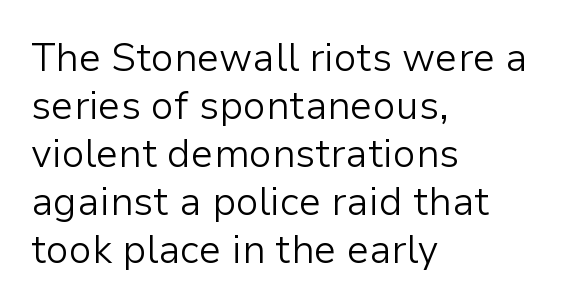
{"serif": "no", "italic": "no", "bold": "no", "weight": "light", "width": "normal", "stroke_contrast": "low", "x_height": "medium", "monospaced": "no", "underline": "no", "align": "left", "line_spacing_ratio": 1.23, "letter_spacing": "normal", "letter_spacing_em": 0.0, "glyph_px": 39}
